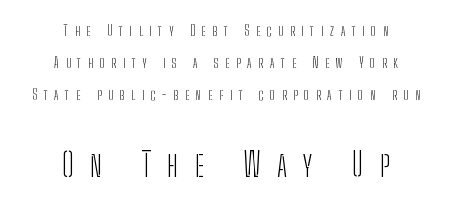
Q: Is the text bold? A: No.
Q: Is the text italic (slanted)? A: No, it is upright.
Q: Is the typeface a serif or a sans-serif typeface? A: Sans-serif.
Q: Is the text underlined? A: No.
Q: How is the paragraph aligned? A: Centered.
Q: Is the spacing between letters normal or unusually wide? A: Unusually wide.
Q: Is the spacing between lines tight, normal or loose? A: Loose.
Q: Which block of text is set in a larger size, the first (top) or the second (bottom)? A: The second (bottom) one.
Q: Width (condensed, normal, or wide)? A: Condensed.
Q: Stroke contrast? A: Low.
Q: x-height? A: Medium.
Q: Monospaced? A: No.
